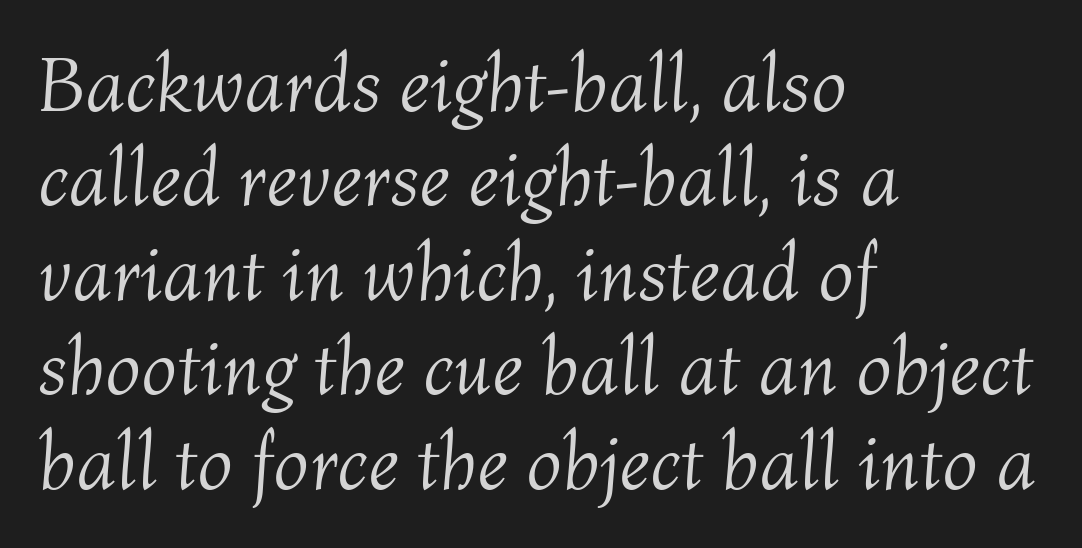
The space directly below the letters is spotless. Observe the ordinary spacing: letters are neighbours, not strangers. Looking at the ascenders, they clearly lean. A typesetter would call this proportional, since set widths differ per character. The lines are quadded left.
